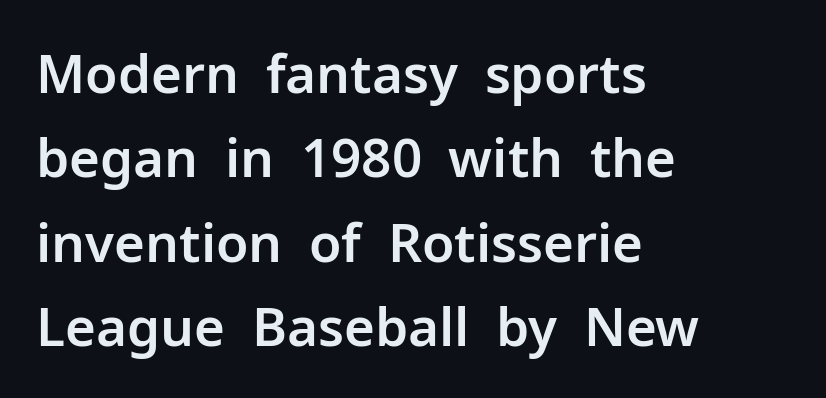
Words appear dense and cohesive because spacing is normal. Interline gaps are of average width in this sample. Only glyphs here, with clear space below each row. Ordinary non-slanted type is in use. This sample is left-justified, so line endings fall wherever the words run out.
